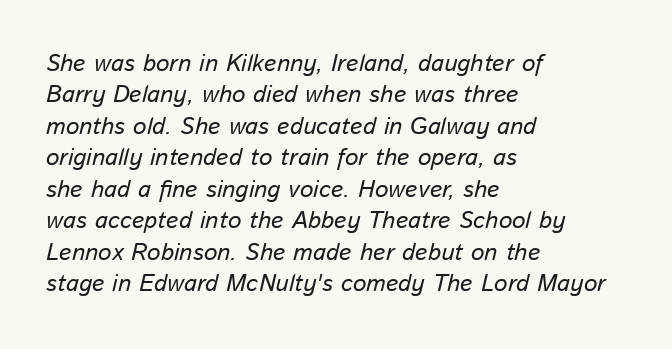
The image shows 24 px text type, italic (leaning right); set left-aligned, normal line spacing (1.31x), normal letter spacing, not underlined.
